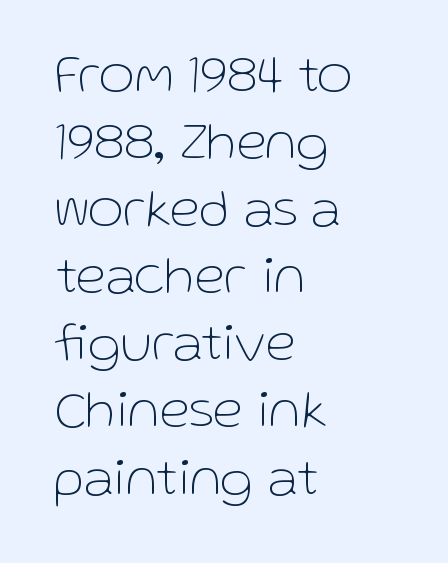
The image shows 55 px thin sans-serif type, upright; set left-aligned, line spacing 1.22x, normal letter spacing, not underlined; low stroke contrast and a medium x-height.
